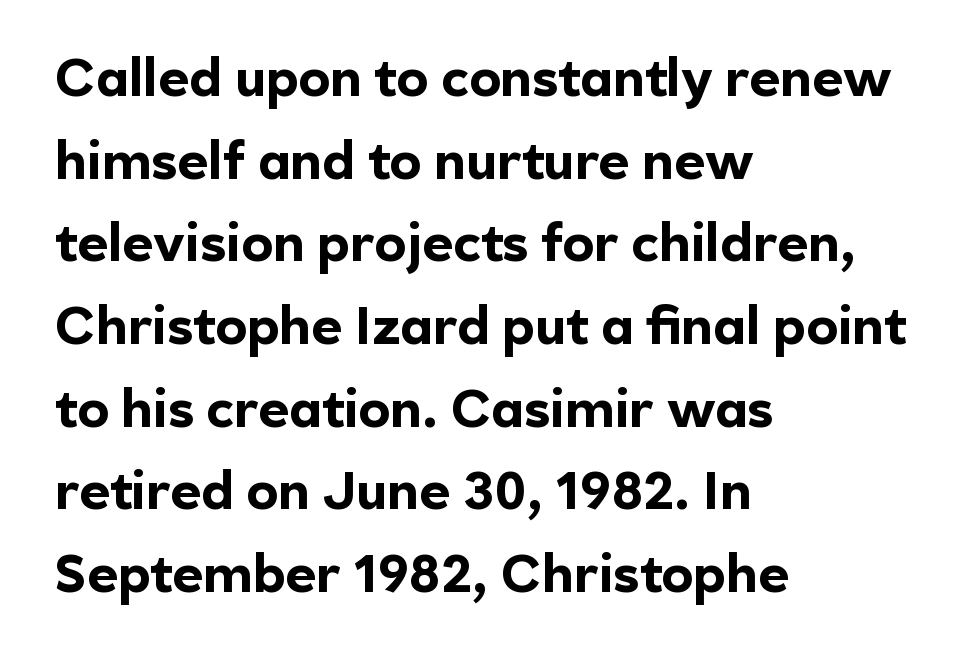
Q: Is the text bold? A: Yes.
Q: Is the text italic (slanted)? A: No, it is upright.
Q: Is the typeface a serif or a sans-serif typeface? A: Sans-serif.
Q: Is the text underlined? A: No.
Q: How is the paragraph aligned? A: Left-aligned.
Q: Is the spacing between letters normal or unusually wide? A: Normal.
Q: Is the spacing between lines tight, normal or loose? A: Normal.
Q: Width (condensed, normal, or wide)? A: Normal.
Q: x-height? A: Medium.
Q: Monospaced? A: No.
